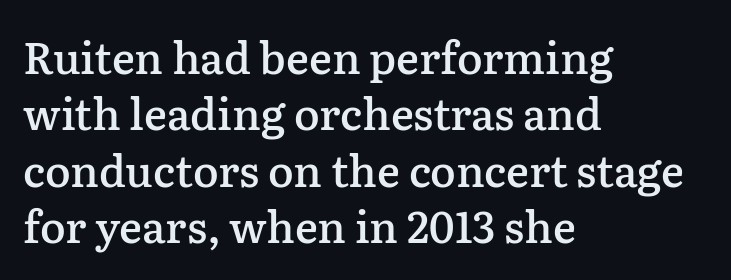
Q: Is the text bold? A: Semi-bold.
Q: Is the text italic (slanted)? A: No, it is upright.
Q: Is the typeface a serif or a sans-serif typeface? A: Serif.
Q: Is the text underlined? A: No.
Q: How is the paragraph aligned? A: Left-aligned.
Q: Is the spacing between letters normal or unusually wide? A: Normal.
Q: Is the spacing between lines tight, normal or loose? A: Normal.
Q: Width (condensed, normal, or wide)? A: Normal.
Q: Stroke contrast? A: Low.
Q: x-height? A: Medium.
Q: Monospaced? A: No.
